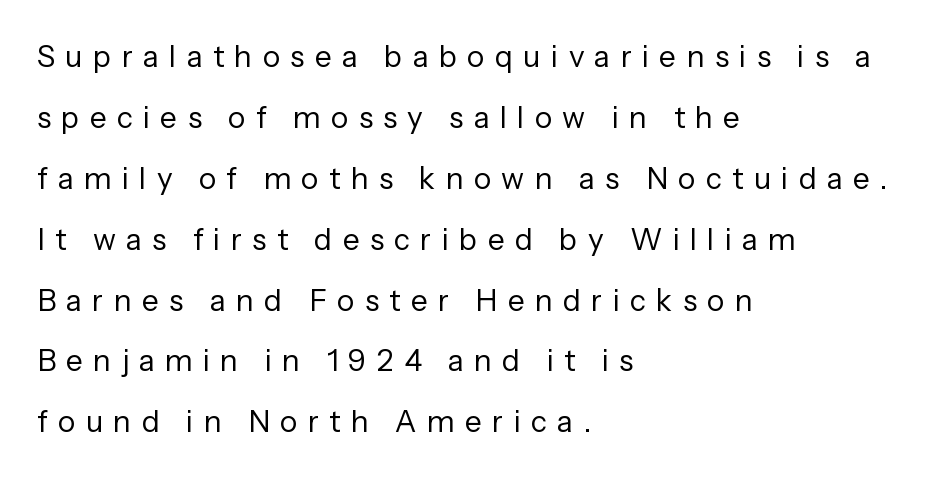
Q: Is the text bold? A: No.
Q: Is the text italic (slanted)? A: No, it is upright.
Q: Is the typeface a serif or a sans-serif typeface? A: Sans-serif.
Q: Is the text underlined? A: No.
Q: How is the paragraph aligned? A: Left-aligned.
Q: Is the spacing between letters normal or unusually wide? A: Unusually wide.
Q: Is the spacing between lines tight, normal or loose? A: Loose.
Q: Width (condensed, normal, or wide)? A: Normal.
Q: Stroke contrast? A: Low.
Q: x-height? A: Medium.
Q: Monospaced? A: No.
